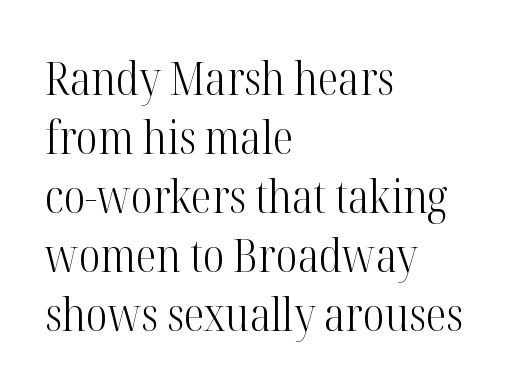
Q: Is the text bold? A: No.
Q: Is the text italic (slanted)? A: No, it is upright.
Q: Is the typeface a serif or a sans-serif typeface? A: Serif.
Q: Is the text underlined? A: No.
Q: How is the paragraph aligned? A: Left-aligned.
Q: Is the spacing between letters normal or unusually wide? A: Normal.
Q: Is the spacing between lines tight, normal or loose? A: Normal.
Q: Width (condensed, normal, or wide)? A: Condensed.
Q: Stroke contrast? A: High.
Q: x-height? A: Medium.
Q: Monospaced? A: No.
